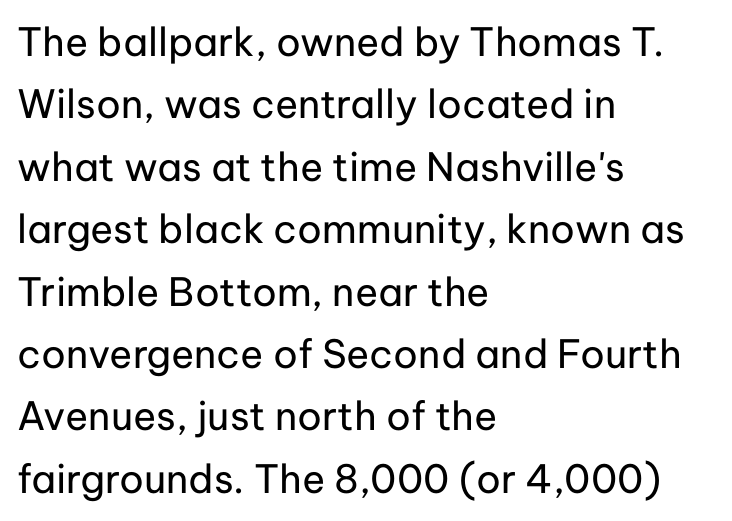
The image shows 39 px regular-weight sans-serif type, upright; set left-aligned, normal line spacing (1.6x), normal letter spacing, not underlined; low stroke contrast and a medium x-height.
